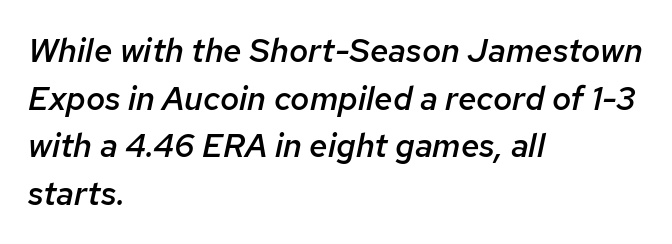
The block of text has a typical density, with ordinary space between rows. The font is running at a semibold setting, under full bold. These lines keep a tight, regular rhythm from letter to letter. Unmarked baselines from the first word to the last. Rendered with sloped, italic letterforms. Is this a fixed-width face? No — the glyphs have proportional, varying widths.
